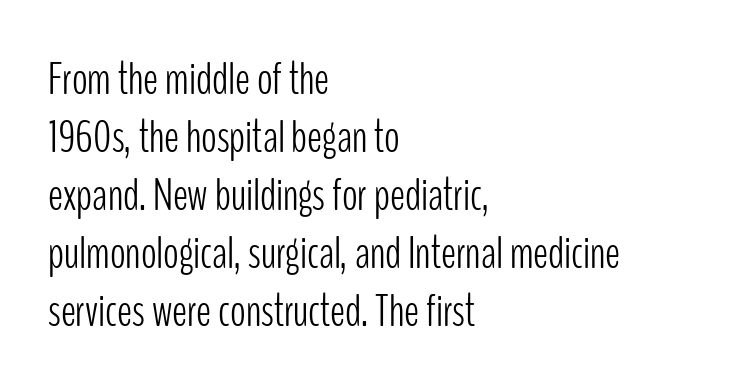
Is there any slant? The stems are plumb. The face looks like a standard text weight, possibly lighter. Is this a fixed-width face? No — the glyphs have proportional, varying widths. This block has exactly the height ordinary leading produces.
